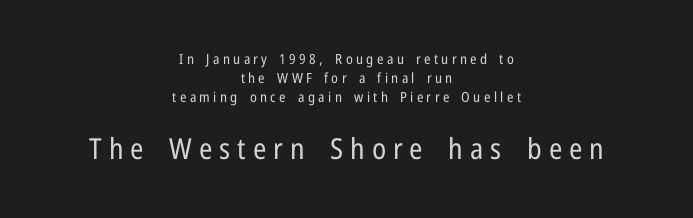
Q: Is the text bold? A: No.
Q: Is the text italic (slanted)? A: No, it is upright.
Q: Is the typeface a serif or a sans-serif typeface? A: Sans-serif.
Q: Is the text underlined? A: No.
Q: How is the paragraph aligned? A: Centered.
Q: Is the spacing between letters normal or unusually wide? A: Unusually wide.
Q: Is the spacing between lines tight, normal or loose? A: Normal.
Q: Which block of text is set in a larger size, the first (top) or the second (bottom)? A: The second (bottom) one.
Q: Width (condensed, normal, or wide)? A: Condensed.
Q: Stroke contrast? A: Low.
Q: x-height? A: Medium.
Q: Monospaced? A: No.
